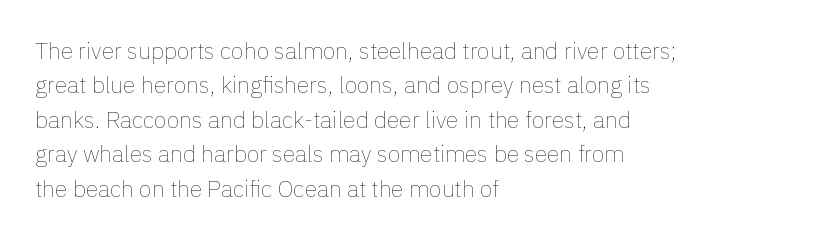
{"italic": "no", "bold": "no", "underline": "no", "align": "left", "line_spacing": "normal", "line_spacing_ratio": 1.5, "letter_spacing": "normal", "letter_spacing_em": 0.0, "glyph_px": 23}
